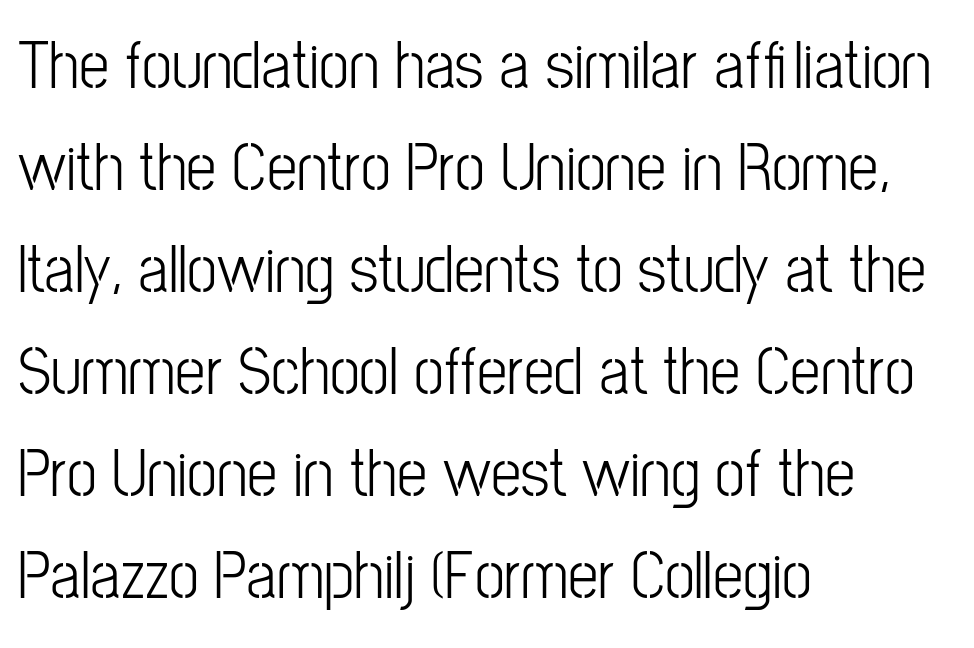
{"serif": "no", "italic": "no", "bold": "no", "weight": "light", "width": "condensed", "stroke_contrast": "low", "x_height": "medium", "monospaced": "no", "underline": "no", "align": "left", "line_spacing": "normal", "line_spacing_ratio": 1.5, "letter_spacing": "normal", "letter_spacing_em": 0.0, "glyph_px": 68}
